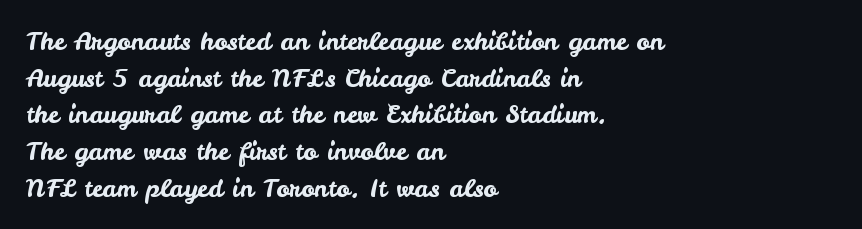
{"underline": "no", "align": "left", "line_spacing": "normal", "line_spacing_ratio": 1.47, "letter_spacing": "normal", "letter_spacing_em": 0.0, "glyph_px": 25}
